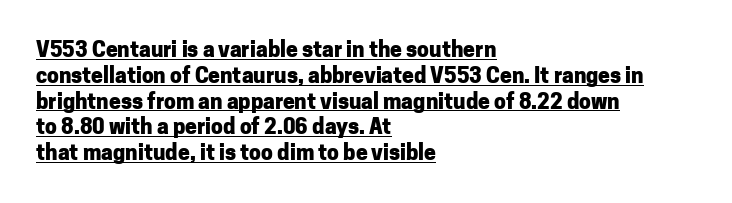
Q: Is the text bold? A: Yes.
Q: Is the text italic (slanted)? A: No, it is upright.
Q: Is the text underlined? A: Yes.
Q: How is the paragraph aligned? A: Left-aligned.
Q: Is the spacing between letters normal or unusually wide? A: Normal.
